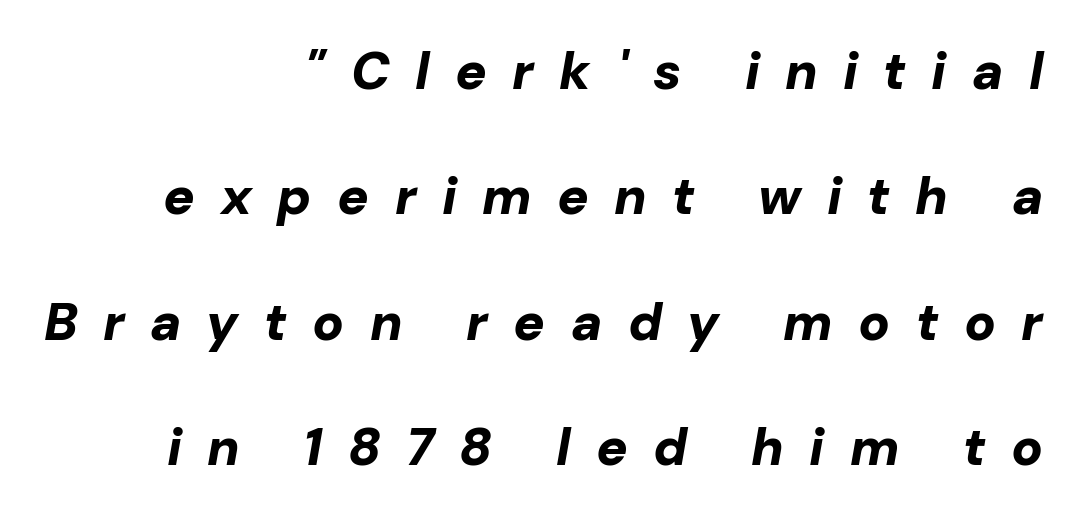
The image shows 52 px bold type, italic (leaning right); set right-aligned, loose line spacing (2.41x), unusually wide letter spacing (+0.49 em), not underlined; low stroke contrast and a medium x-height.
